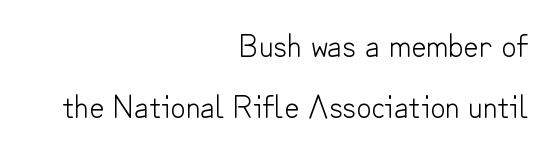
Q: Is the text bold? A: No.
Q: Is the text italic (slanted)? A: No, it is upright.
Q: Is the typeface a serif or a sans-serif typeface? A: Sans-serif.
Q: Is the text underlined? A: No.
Q: How is the paragraph aligned? A: Right-aligned.
Q: Is the spacing between letters normal or unusually wide? A: Normal.
Q: Width (condensed, normal, or wide)? A: Normal.
Q: Stroke contrast? A: Low.
Q: x-height? A: Small.
Q: Monospaced? A: No.
